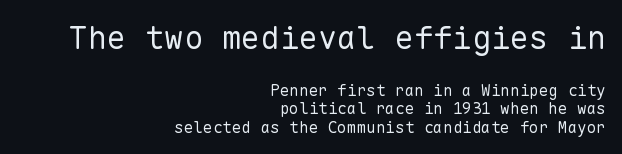
The image shows 32 px regular-weight sans-serif type, upright, monospaced; set right-aligned, line spacing 1.16x, normal letter spacing, not underlined; the first (top) block is 2.0x larger; low stroke contrast and a medium x-height.
